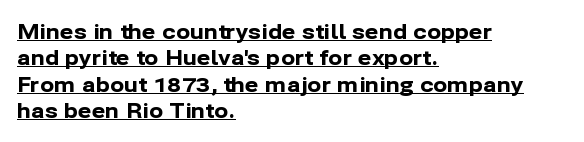
Q: Is the text bold? A: Yes.
Q: Is the text italic (slanted)? A: No, it is upright.
Q: Is the text underlined? A: Yes.
Q: How is the paragraph aligned? A: Left-aligned.
Q: Is the spacing between letters normal or unusually wide? A: Normal.
Q: Is the spacing between lines tight, normal or loose? A: Normal.
